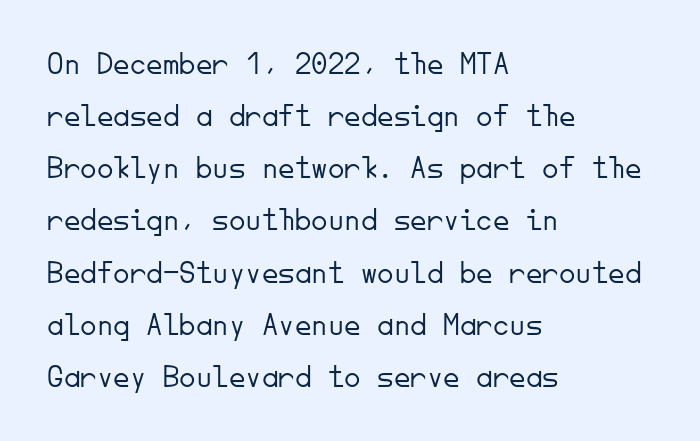
The passage shown is typed in a monospace face where columns stay perfectly aligned. Stroke terminals: plain, sans-serif. The setting favours the left margin, as ordinary paragraphs usually do. Vertical strokes here are truly vertical. Unmarked baselines from the first word to the last. Students, observe: this is what conventionally led text looks like.
